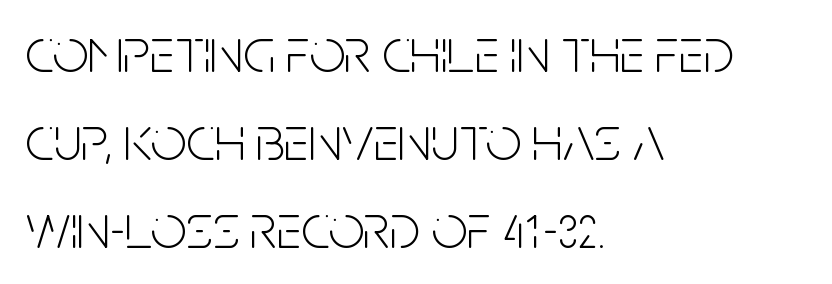
The image shows 63 px light, condensed sans-serif type, upright; set left-aligned, normal line spacing (1.4x), normal letter spacing, not underlined; low stroke contrast and a large x-height.
